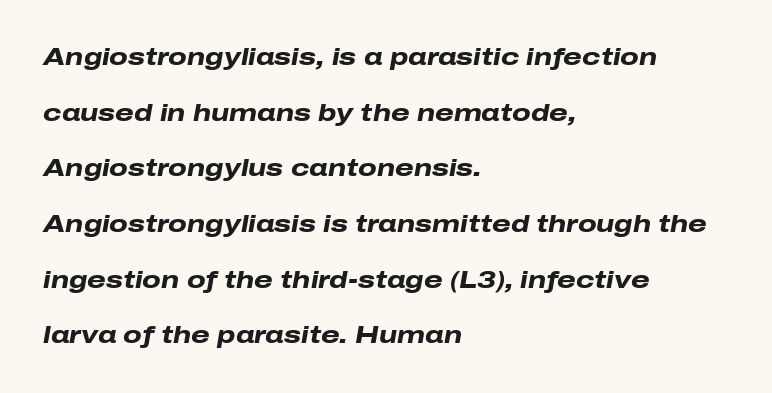
Caption: bold face, heavy strokes. The strip under each line holds only bare page. Interline gaps are noticeably wide in this sample. If you drew a line through each stem, it would be angled. Is the letter spacing exaggerated? No — it looks like the ordinary default.
